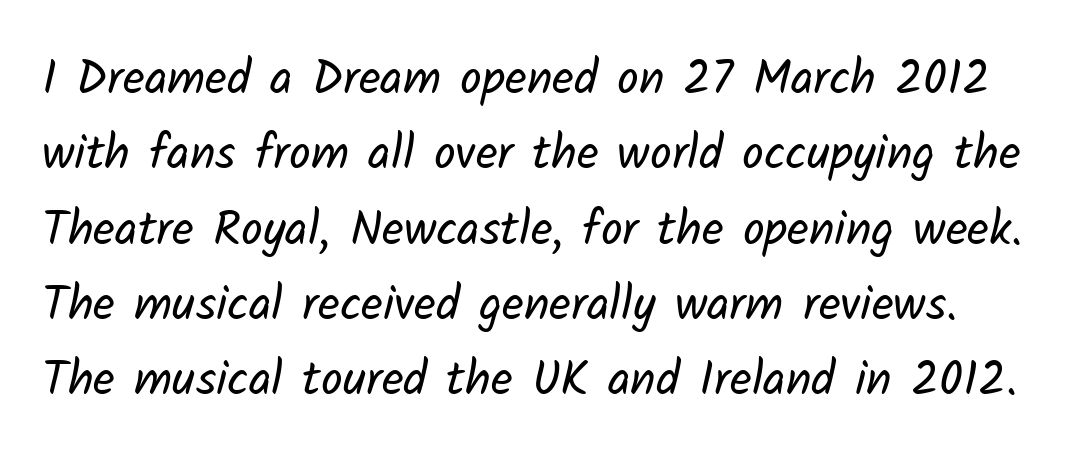
Q: Is the text bold? A: No.
Q: Is the typeface a serif or a sans-serif typeface? A: Sans-serif.
Q: Is the text underlined? A: No.
Q: Is the spacing between letters normal or unusually wide? A: Normal.
Q: Is the spacing between lines tight, normal or loose? A: Normal.
Q: Width (condensed, normal, or wide)? A: Normal.
Q: Stroke contrast? A: Low.
Q: x-height? A: Medium.
Q: Monospaced? A: No.
